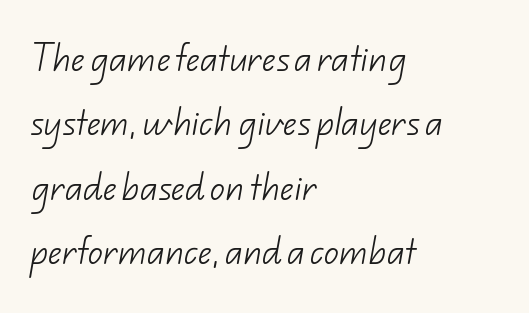
The image shows 30 px light sans-serif type; set left-aligned, loose line spacing (2.15x), normal letter spacing, not underlined; low stroke contrast and a small x-height.
